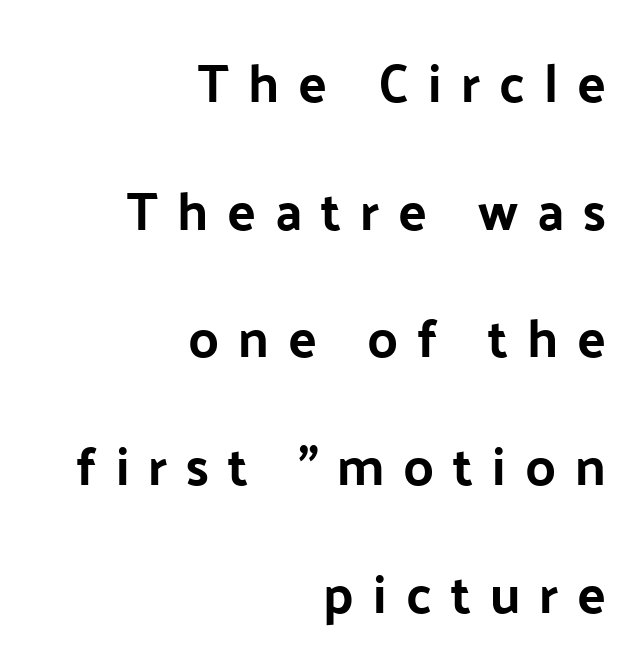
{"serif": "no", "italic": "no", "bold": "yes", "weight": "bold", "width": "normal", "stroke_contrast": "low", "x_height": "medium", "monospaced": "no", "underline": "no", "align": "right", "line_spacing": "loose", "line_spacing_ratio": 2.41, "letter_spacing": "wide", "letter_spacing_em": 0.36, "glyph_px": 53}
